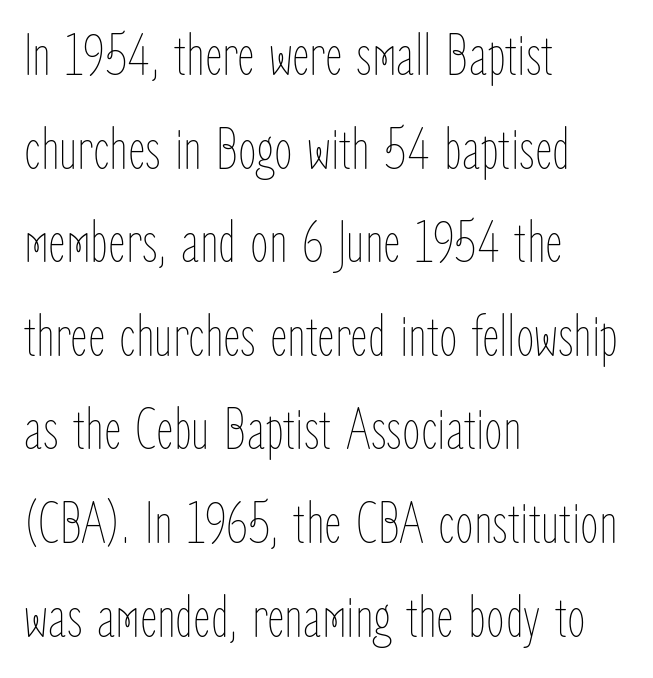
The image shows 60 px thin, condensed type, upright; set left-aligned, normal line spacing (1.56x), normal letter spacing, not underlined; low stroke contrast and a medium x-height.
